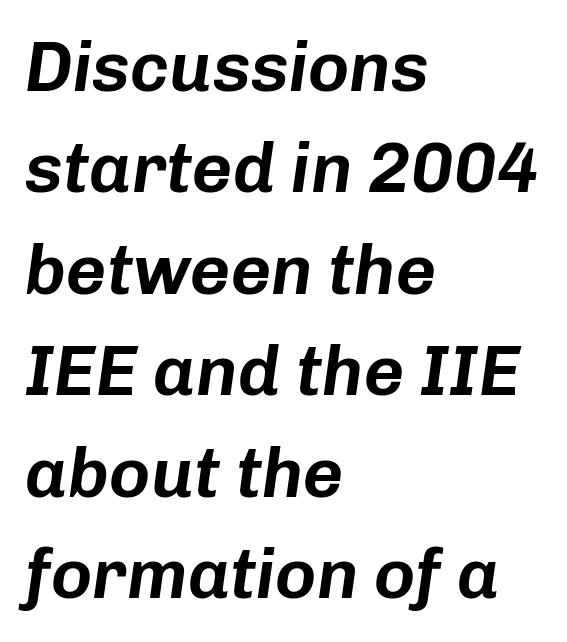
The image shows 70 px text type, italic (leaning right); set left-aligned, normal line spacing (1.45x), normal letter spacing, not underlined; low stroke contrast and a medium x-height.
